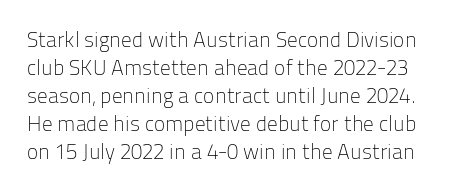
{"italic": "no", "bold": "no", "underline": "no", "line_spacing": "normal", "line_spacing_ratio": 1.33, "letter_spacing": "normal", "letter_spacing_em": 0.0, "glyph_px": 21}
